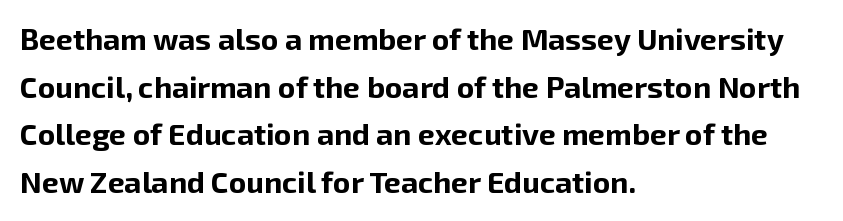
{"serif": "no", "italic": "no", "bold": "yes", "weight": "bold", "width": "normal", "stroke_contrast": "low", "x_height": "medium", "monospaced": "no", "underline": "no", "align": "left", "line_spacing": "normal", "line_spacing_ratio": 1.59, "letter_spacing": "normal", "letter_spacing_em": 0.0, "glyph_px": 30}
